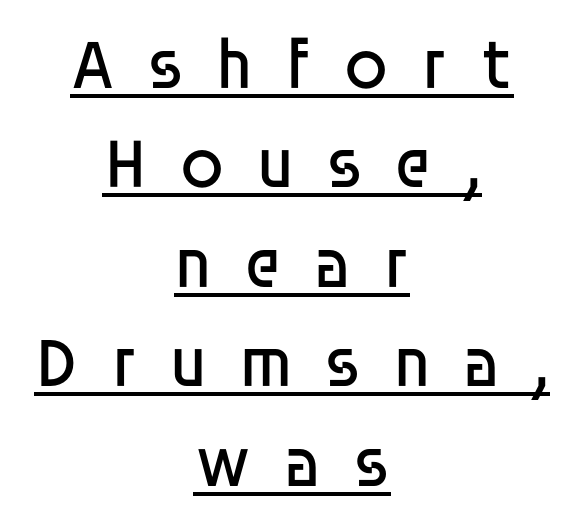
Is there much room between lines? A standard amount, neither cramped nor airy. Spacing between characters has been opened up far beyond the box default. Weight: not bold — regular or lighter. In CSS terms this would be text-align: center. The letters advance in unequal steps, a hallmark of proportional type. The type sits square on the baseline with zero lean.
